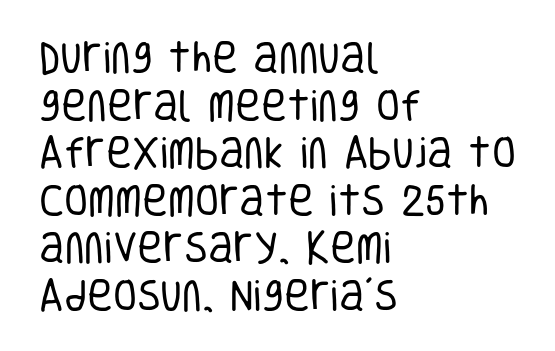
The image shows 35 px regular-weight, condensed sans-serif type, upright; set left-aligned, normal line spacing (1.36x), normal letter spacing, not underlined; low stroke contrast and a large x-height.
